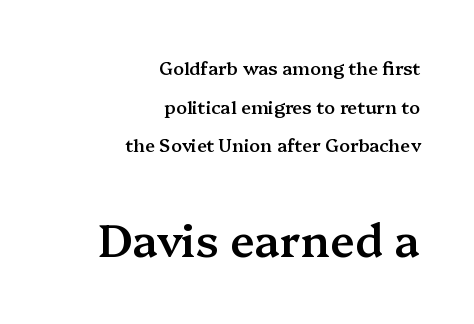
{"serif": "yes", "italic": "no", "bold": "semi", "weight": "semibold", "width": "normal", "stroke_contrast": "medium", "x_height": "medium", "monospaced": "no", "underline": "no", "align": "right", "line_spacing": "loose", "line_spacing_ratio": 2.15, "letter_spacing": "normal", "letter_spacing_em": 0.0, "larger_block": "second", "size_ratio": 2.5, "glyph_px": 45}
